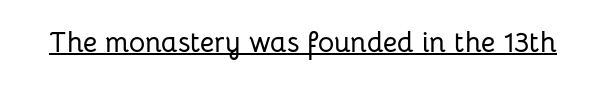
The image shows 28 px sans-serif type, upright; set normal letter spacing, underlined; low stroke contrast and a medium x-height.
